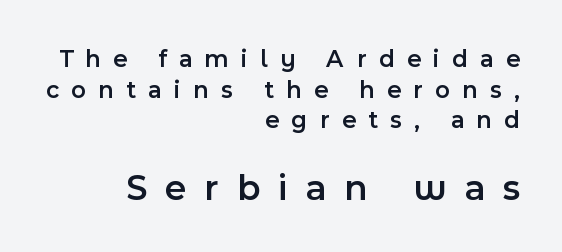
{"serif": "no", "italic": "no", "bold": "semi", "weight": "semibold", "width": "normal", "x_height": "medium", "monospaced": "no", "underline": "no", "align": "right", "line_spacing_ratio": 1.23, "letter_spacing": "wide", "letter_spacing_em": 0.49, "larger_block": "second", "size_ratio": 1.48, "glyph_px": 37}
